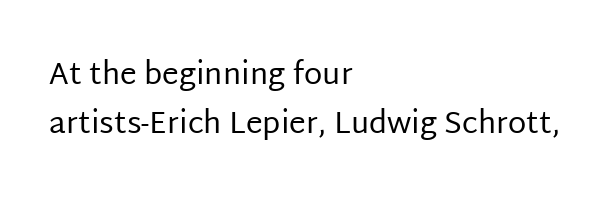
The face used here is proportionally spaced, like ordinary book or web type. The cut favours lightness, reaching ordinary text weight at its darkest. Nobody drew a line under any word here. The tracking reads as untouched default to a designer's eye.
